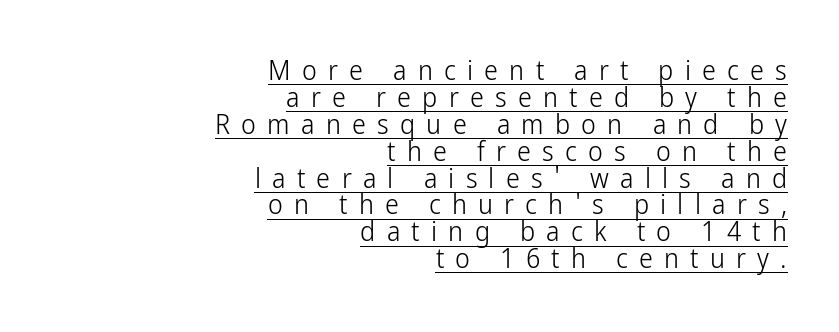
{"serif": "no", "italic": "no", "bold": "no", "weight": "light", "width": "condensed", "stroke_contrast": "low", "x_height": "medium", "monospaced": "no", "underline": "yes", "align": "right", "line_spacing": "tight", "line_spacing_ratio": 0.96, "letter_spacing": "wide", "letter_spacing_em": 0.4, "glyph_px": 28}
